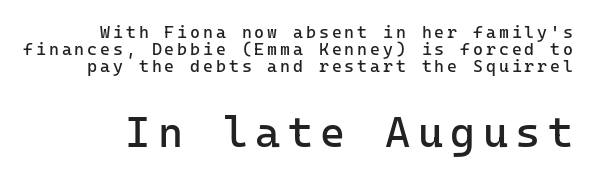
{"serif": "no", "italic": "no", "bold": "no", "weight": "regular", "width": "normal", "stroke_contrast": "low", "x_height": "medium", "underline": "no", "line_spacing": "tight", "line_spacing_ratio": 1.0, "larger_block": "second", "size_ratio": 2.53, "glyph_px": 43}
